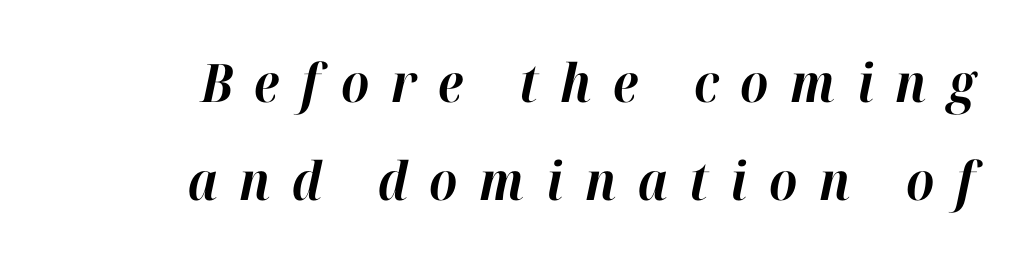
Does the weight exceed regular? Yes, all the way to bold. Plain, unruled lines of type. The tracking jumps out immediately: characters are airy and widely separated. The lines in this sample share a right terminus and differ only in where they begin.
